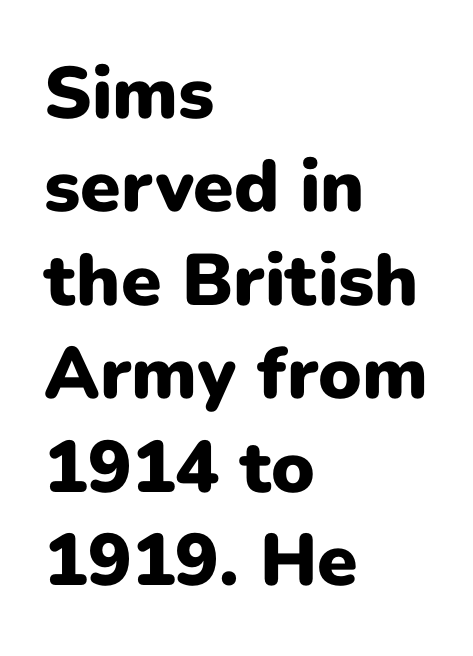
{"serif": "no", "italic": "no", "bold": "yes", "weight": "heavy", "width": "normal", "stroke_contrast": "low", "x_height": "medium", "monospaced": "no", "underline": "no", "align": "left", "line_spacing": "normal", "line_spacing_ratio": 1.28, "letter_spacing": "normal", "letter_spacing_em": 0.0, "glyph_px": 73}
